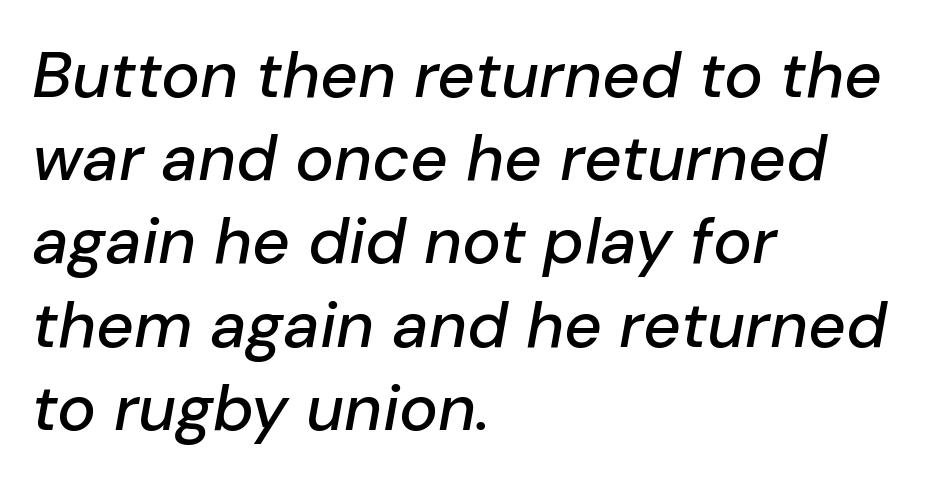
Each line starts at the same left margin while the right side varies. The rendering uses a moderate line-height, typical for paragraphs. Descender tails drop into unmarked territory. The rendering uses natural spacing where letterforms have individual widths. In terms of posture, this sample is oblique. The letters sit at their default tracking, neither squeezed nor spread.
